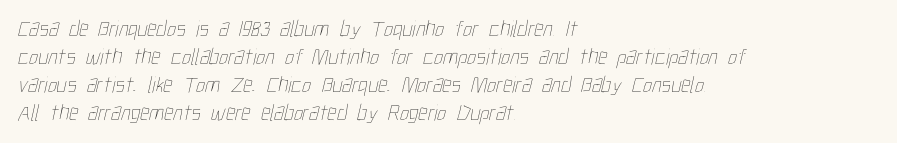
Line starts are locked; line ends wander. Students, note that the glyphs here touch the page at normal intervals. Just letters on the line, the space beneath them empty. Is the type heavy? It reads as light-to-regular instead.
